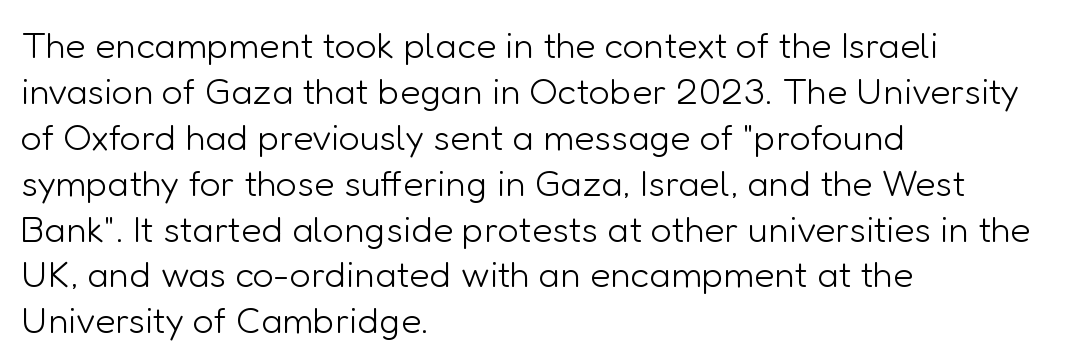
Q: Is the text bold? A: No.
Q: Is the text italic (slanted)? A: No, it is upright.
Q: Is the typeface a serif or a sans-serif typeface? A: Sans-serif.
Q: Is the text underlined? A: No.
Q: How is the paragraph aligned? A: Left-aligned.
Q: Is the spacing between letters normal or unusually wide? A: Normal.
Q: Width (condensed, normal, or wide)? A: Normal.
Q: Stroke contrast? A: Low.
Q: x-height? A: Medium.
Q: Monospaced? A: No.
